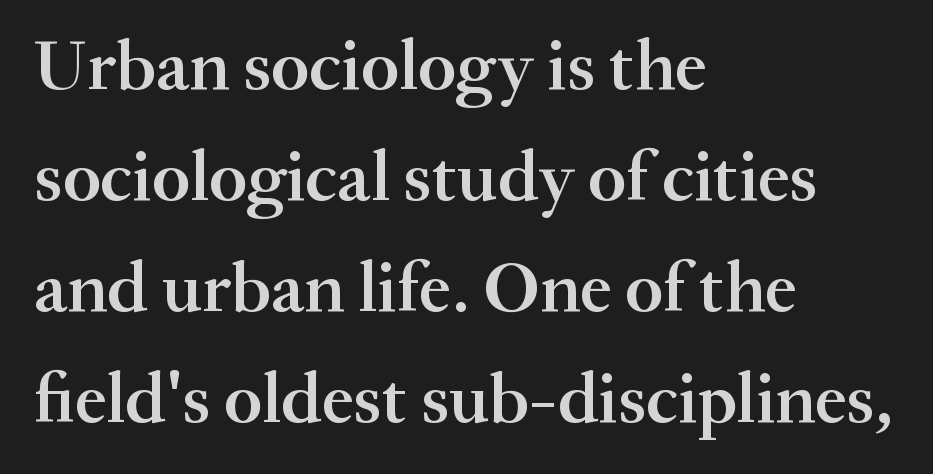
{"serif": "yes", "italic": "no", "bold": "semi", "weight": "semibold", "width": "normal", "stroke_contrast": "medium", "x_height": "small", "monospaced": "no", "underline": "no", "align": "left", "line_spacing": "normal", "line_spacing_ratio": 1.54, "letter_spacing": "normal", "letter_spacing_em": 0.0, "glyph_px": 72}
